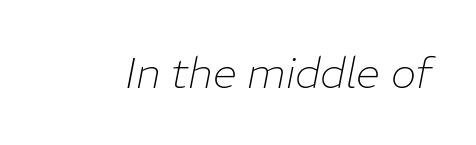
This sample has the flowing, uneven cadence of proportional lettering. An italicized treatment has been applied to the whole sample. The strip under each line holds only bare page. You could call the tracking neutral — neither tight nor loose. Counters stay open thanks to moderate or lighter strokes.
